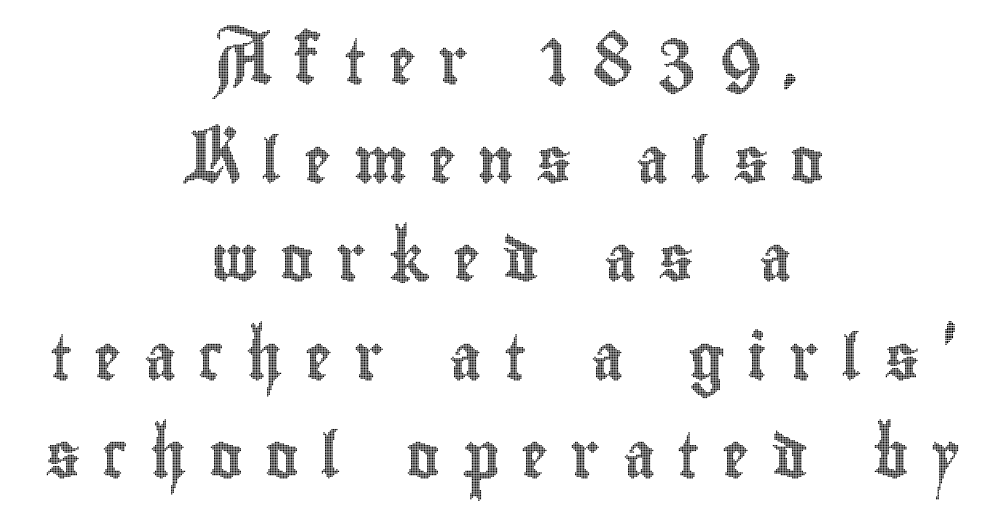
Words appear elongated and porous because spacing is wide. The line-height multiplier appears high, well above default. Every row of glyphs is offset so its center matches the block's center. The string is rendered with underlining switched off. Tall strokes in this sample are plumb rather than angled. You could not count columns in this text — the font is proportionally spaced.
